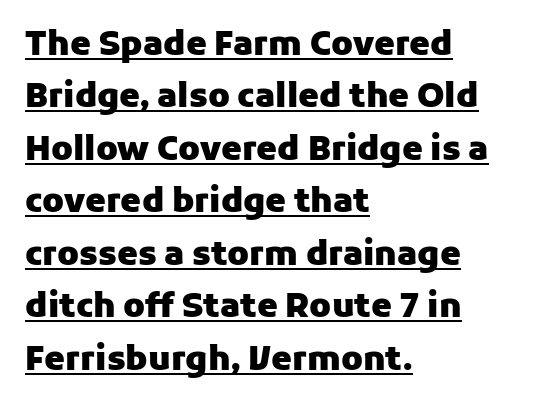
{"serif": "no", "italic": "no", "bold": "yes", "weight": "heavy", "width": "normal", "stroke_contrast": "low", "x_height": "medium", "monospaced": "no", "underline": "yes", "align": "left", "line_spacing": "normal", "line_spacing_ratio": 1.59, "letter_spacing": "normal", "letter_spacing_em": 0.0, "glyph_px": 33}
